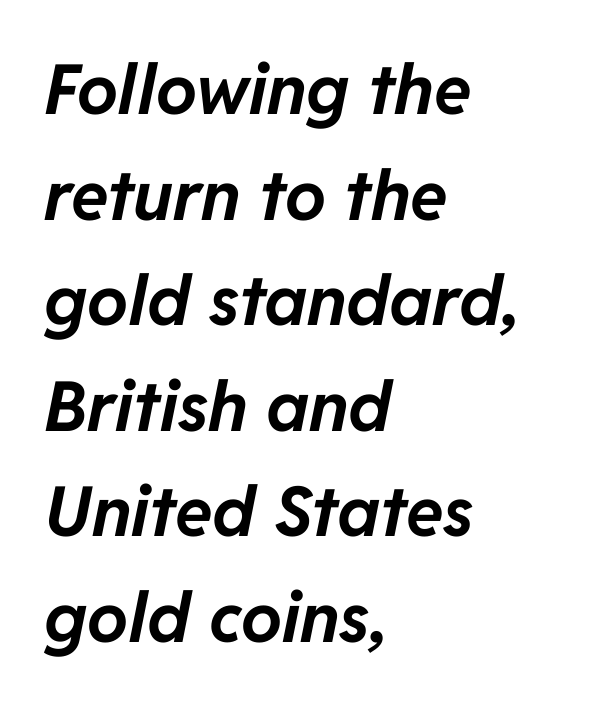
{"italic": "yes", "lean": "right", "slant_degrees": 11, "bold": "yes", "weight": "bold", "width": "normal", "stroke_contrast": "low", "x_height": "medium", "monospaced": "no", "underline": "no", "align": "left", "line_spacing": "normal", "line_spacing_ratio": 1.53, "letter_spacing": "normal", "letter_spacing_em": 0.0, "glyph_px": 69}
